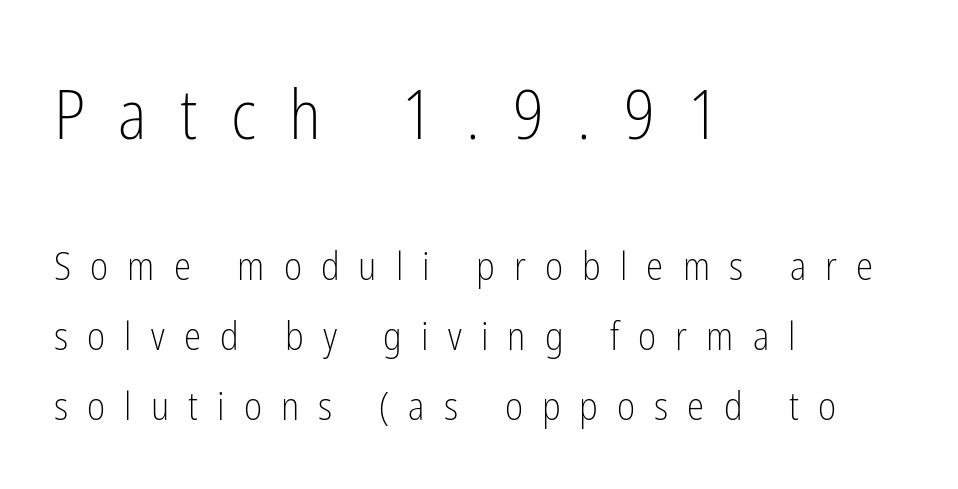
{"serif": "no", "italic": "no", "bold": "no", "weight": "light", "width": "condensed", "stroke_contrast": "low", "x_height": "medium", "monospaced": "no", "underline": "no", "align": "left", "line_spacing_ratio": 1.8, "letter_spacing": "wide", "letter_spacing_em": 0.49, "larger_block": "first", "size_ratio": 1.74, "glyph_px": 68}
